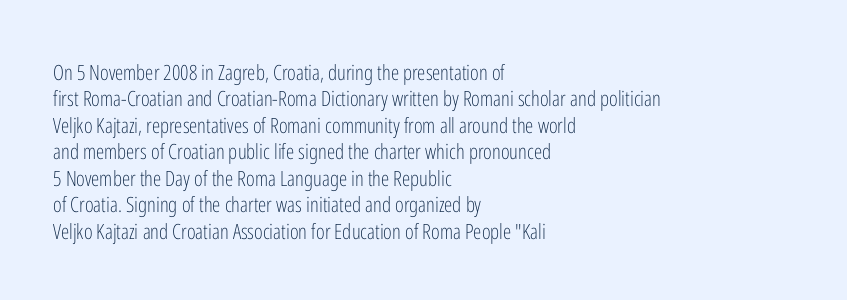
The rendering uses a moderate line-height, typical for paragraphs. Only glyphs here, with clear space below each row. The passage is arranged the way most books set body copy — flush left. Spacing between characters is what you'd get straight out of the box.
